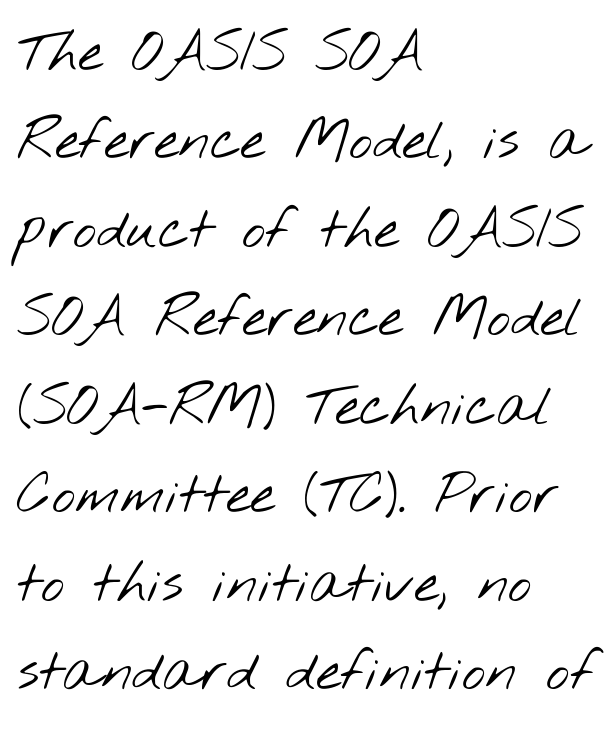
Q: Is the text bold? A: No.
Q: Is the typeface a serif or a sans-serif typeface? A: Sans-serif.
Q: Is the text underlined? A: No.
Q: How is the paragraph aligned? A: Left-aligned.
Q: Is the spacing between letters normal or unusually wide? A: Normal.
Q: Is the spacing between lines tight, normal or loose? A: Normal.
Q: Width (condensed, normal, or wide)? A: Wide.
Q: Stroke contrast? A: Low.
Q: x-height? A: Small.
Q: Monospaced? A: No.
